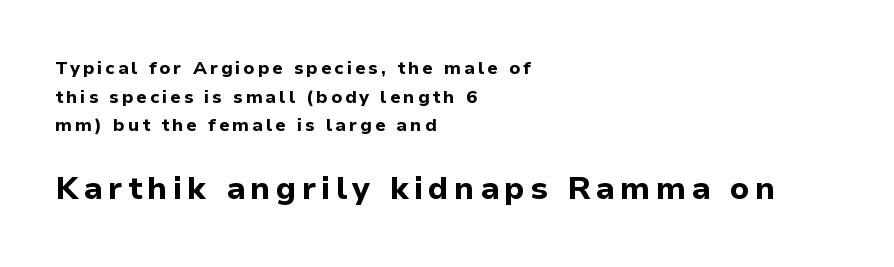
The image shows 32 px bold sans-serif type, upright; set left-aligned, normal line spacing (1.59x), not underlined; the second (bottom) block is 1.78x larger; low stroke contrast and a medium x-height.
